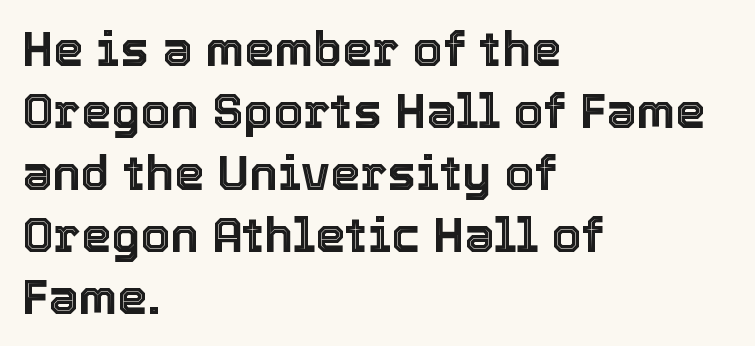
{"italic": "no", "width": "normal", "x_height": "medium", "monospaced": "no", "underline": "no", "align": "left", "line_spacing": "normal", "line_spacing_ratio": 1.29, "letter_spacing": "normal", "letter_spacing_em": 0.0, "glyph_px": 48}
